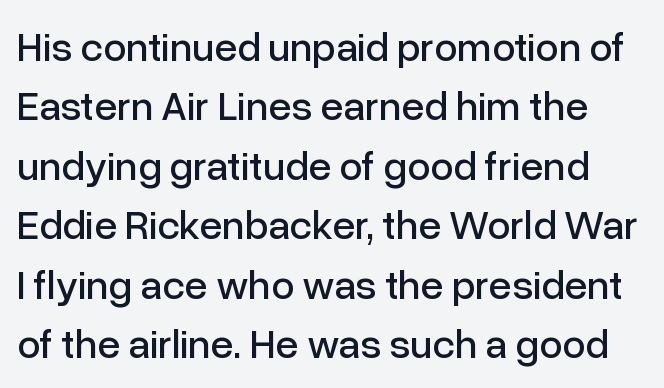
Q: Is the text italic (slanted)? A: No, it is upright.
Q: Is the typeface a serif or a sans-serif typeface? A: Sans-serif.
Q: Is the text underlined? A: No.
Q: Is the spacing between letters normal or unusually wide? A: Normal.
Q: Is the spacing between lines tight, normal or loose? A: Normal.
Q: Width (condensed, normal, or wide)? A: Normal.
Q: Stroke contrast? A: Low.
Q: x-height? A: Medium.
Q: Monospaced? A: No.
